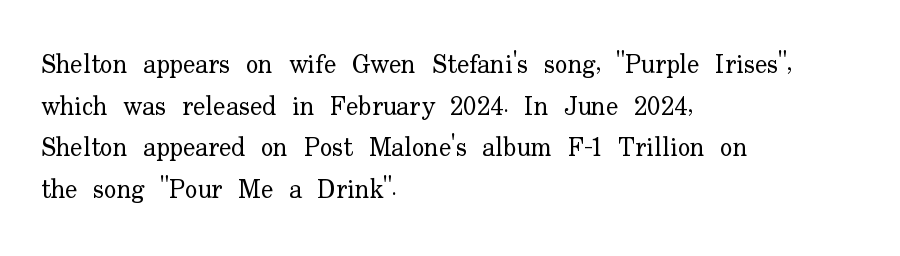
The image shows 26 px text type, upright; set left-aligned, normal line spacing (1.6x), normal letter spacing, not underlined.
